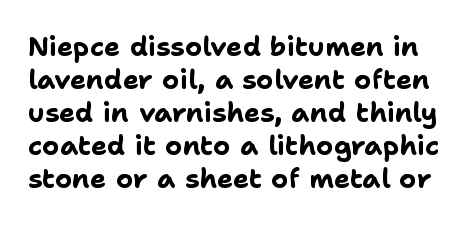
The passage shown is emphatically bold. A clean baseline with only descenders dipping below it. The axis of the letterforms is exactly vertical. Glyph-to-glyph distance matches everyday printed text.
